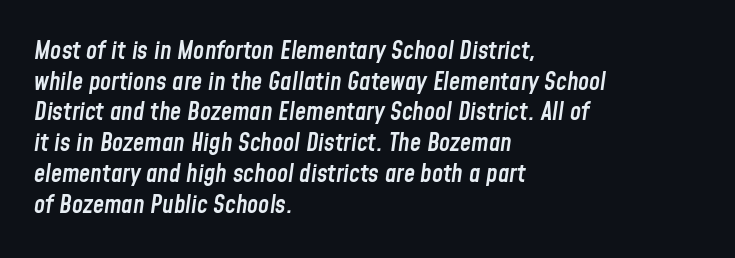
Q: Is the text bold? A: Semi-bold.
Q: Is the text italic (slanted)? A: Yes, it leans right by about 8 degrees.
Q: Is the text underlined? A: No.
Q: How is the paragraph aligned? A: Left-aligned.
Q: Is the spacing between letters normal or unusually wide? A: Normal.
